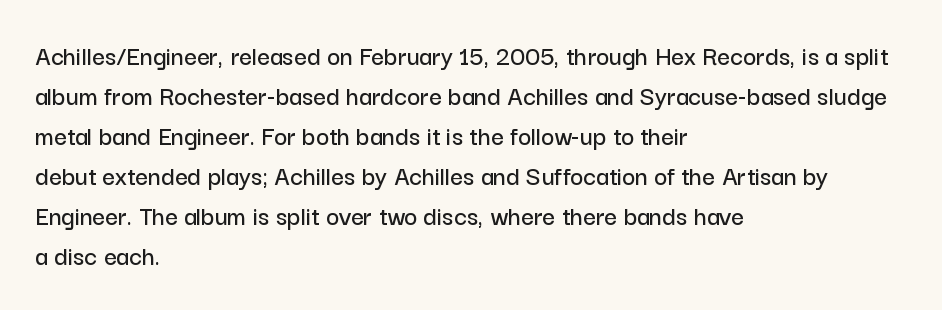
Q: Is the text italic (slanted)? A: No, it is upright.
Q: Is the typeface a serif or a sans-serif typeface? A: Sans-serif.
Q: Is the text underlined? A: No.
Q: How is the paragraph aligned? A: Left-aligned.
Q: Is the spacing between letters normal or unusually wide? A: Normal.
Q: Is the spacing between lines tight, normal or loose? A: Normal.
Q: Width (condensed, normal, or wide)? A: Normal.
Q: Stroke contrast? A: Low.
Q: x-height? A: Medium.
Q: Monospaced? A: No.
